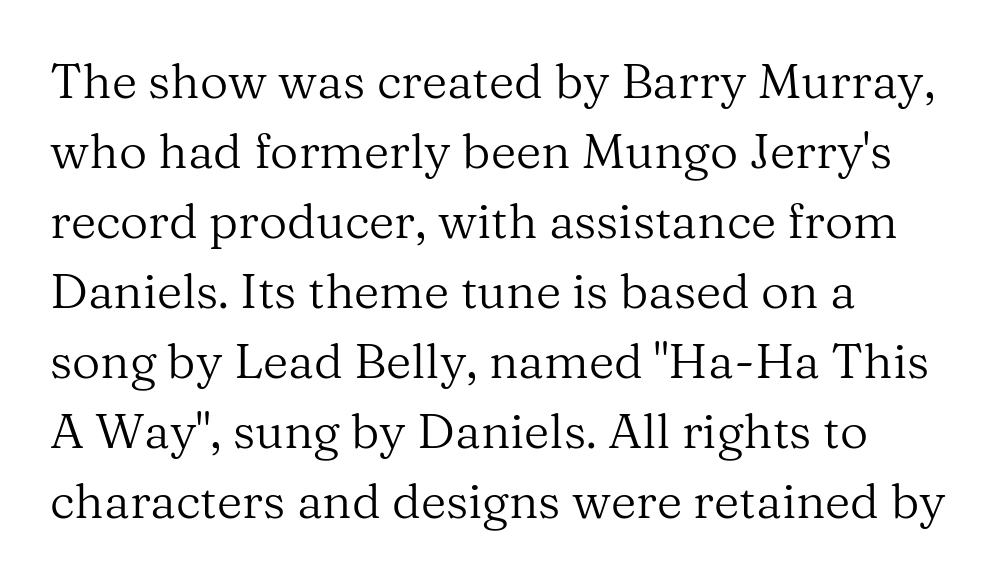
Little horizontal feet cap the strokes, marking this as serif type. Typeset ragged right — the left edge is the straight one. The space beneath each line is pristine and unruled. This sample uses plain, unmodified letter spacing. Does the leading feel generous? No, just average.
